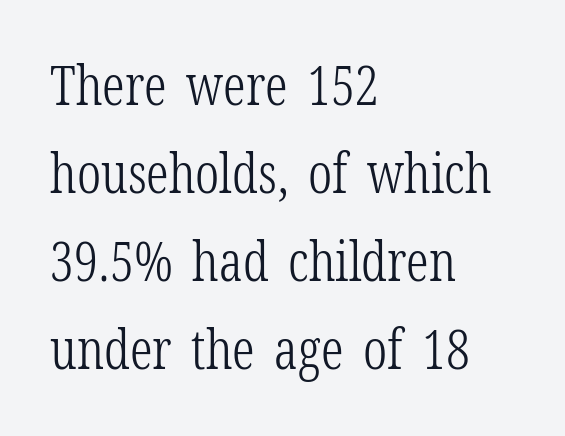
The image shows 55 px light, condensed serif type, upright; set left-aligned, normal line spacing (1.6x), normal letter spacing, not underlined; low stroke contrast and a medium x-height.
